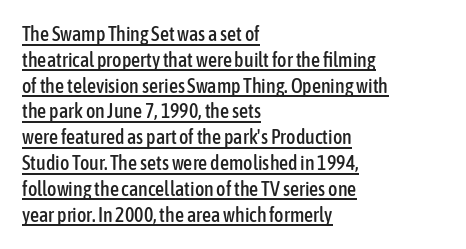
Q: Is the text italic (slanted)? A: No, it is upright.
Q: Is the text underlined? A: Yes.
Q: How is the paragraph aligned? A: Left-aligned.
Q: Is the spacing between letters normal or unusually wide? A: Normal.
Q: Is the spacing between lines tight, normal or loose? A: Normal.
